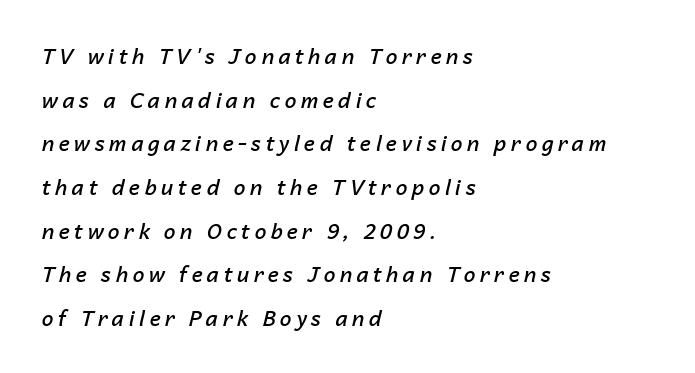
{"italic": "yes", "lean": "right", "slant_degrees": 14, "bold": "semi", "underline": "no", "align": "left", "line_spacing": "loose", "line_spacing_ratio": 2.08, "letter_spacing": "wide", "letter_spacing_em": 0.21, "glyph_px": 21}
